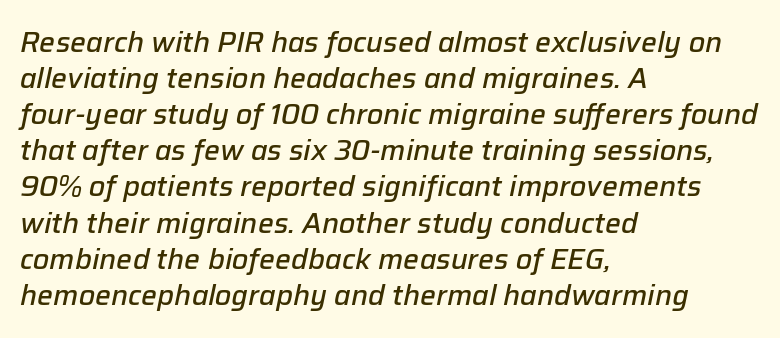
The image shows 28 px semibold type, italic (leaning right); set left-aligned, normal line spacing (1.29x), normal letter spacing, not underlined; low stroke contrast and a medium x-height.
